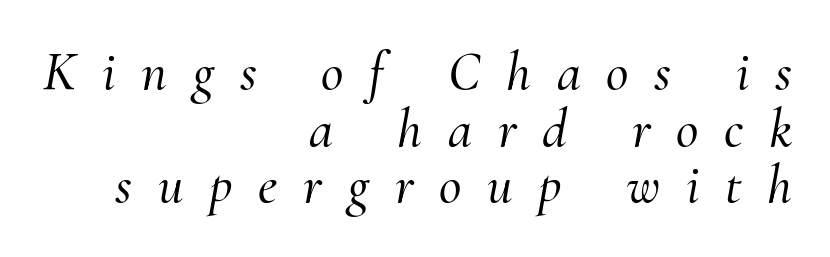
The image shows 55 px serif type, italic (leaning right); set right-aligned, tight line spacing (1.03x), unusually wide letter spacing (+0.47 em), not underlined; medium stroke contrast and a small x-height.
